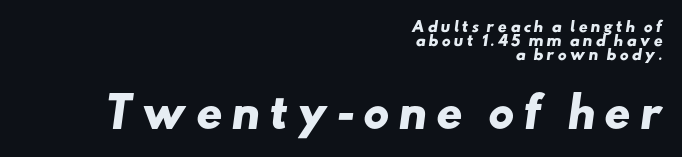
These lines huddle together more closely than default settings would place them. These lines stack with their right ends in a neat column. Serifs: no, the terminals of the letterforms are clean. Proportional: the letters do not fall into vertical columns.
